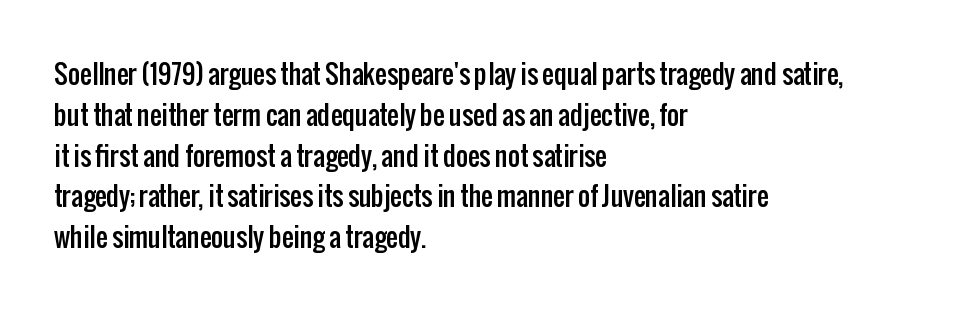
The image shows 26 px text type, upright; set left-aligned, normal line spacing (1.57x), normal letter spacing, not underlined.
